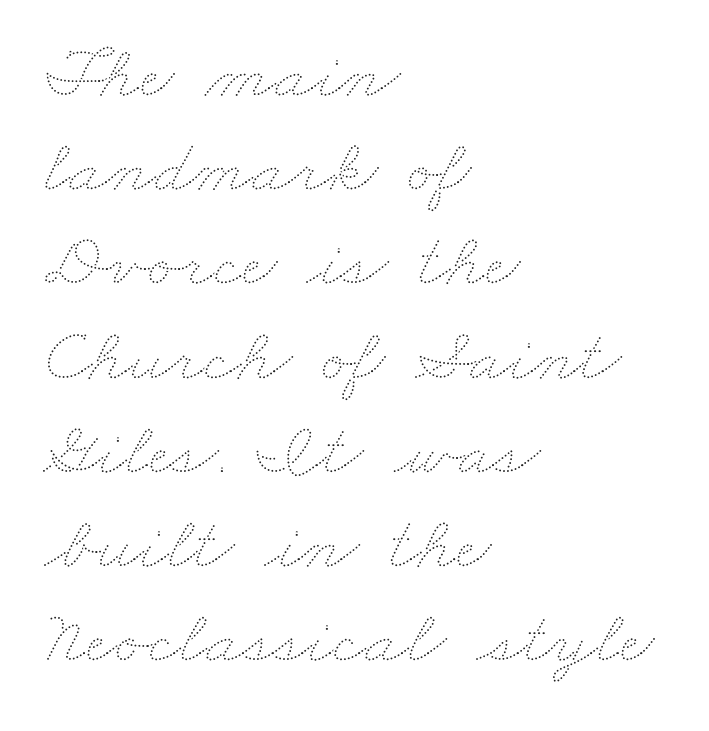
The image shows 76 px thin, wide type; set left-aligned, line spacing 1.24x, normal letter spacing, not underlined; medium stroke contrast and a small x-height.
